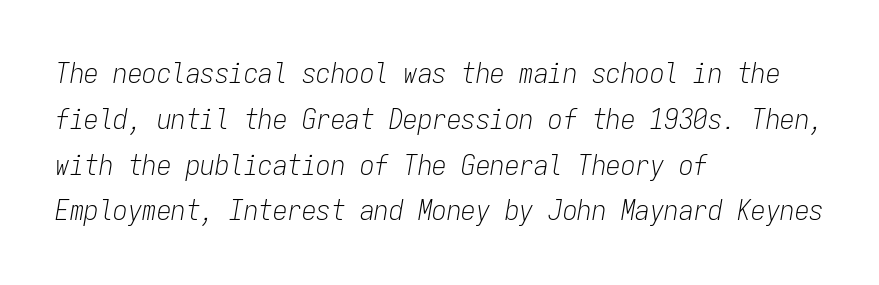
Q: Is the text bold? A: No.
Q: Is the text italic (slanted)? A: Yes, it leans right by about 9 degrees.
Q: Is the text underlined? A: No.
Q: How is the paragraph aligned? A: Left-aligned.
Q: Is the spacing between letters normal or unusually wide? A: Normal.
Q: Is the spacing between lines tight, normal or loose? A: Normal.
Q: Width (condensed, normal, or wide)? A: Condensed.
Q: Stroke contrast? A: Low.
Q: x-height? A: Medium.
Q: Monospaced? A: Yes.
